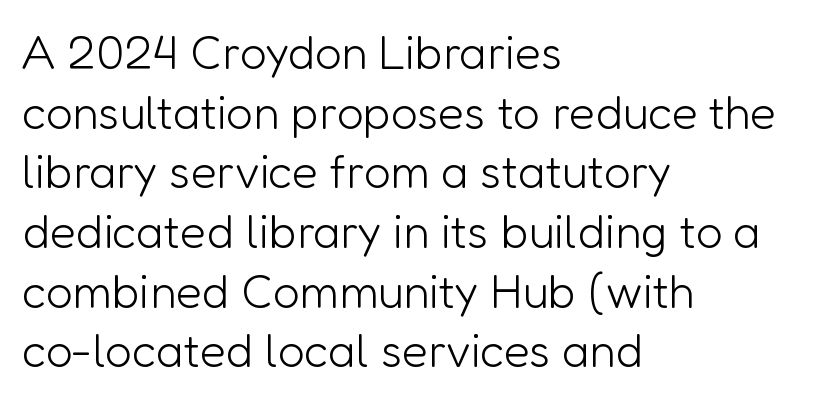
The image shows 47 px light sans-serif type, upright; set left-aligned, normal line spacing (1.27x), normal letter spacing, not underlined; low stroke contrast and a medium x-height.
